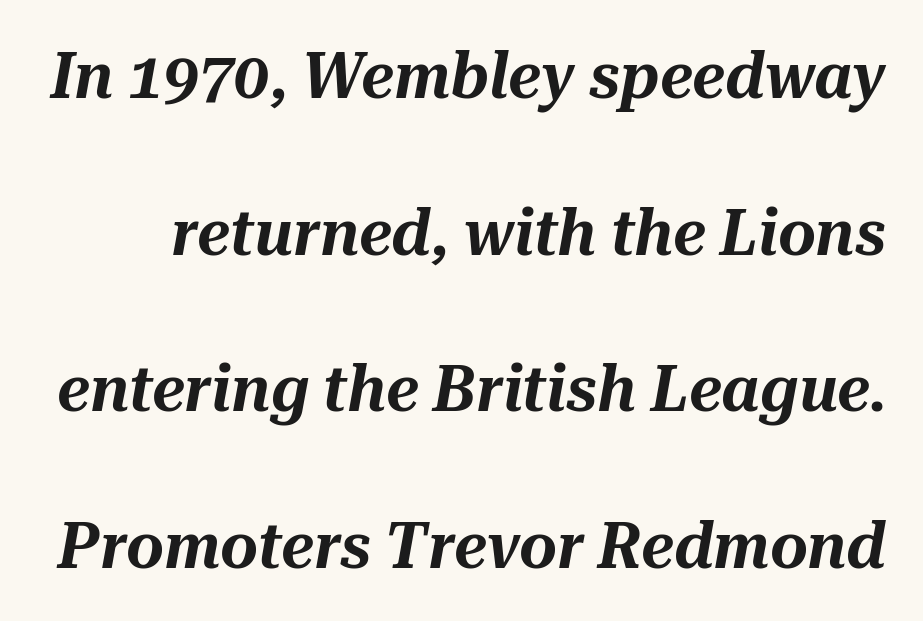
Think of a printed novel: that variable character pitch is what you see here. Default kerning and tracking; the words read as compact shapes. Underlining? Definitely not there. Students, observe: this is what heavily led, spacious text looks like. These lines were composed using italics.
